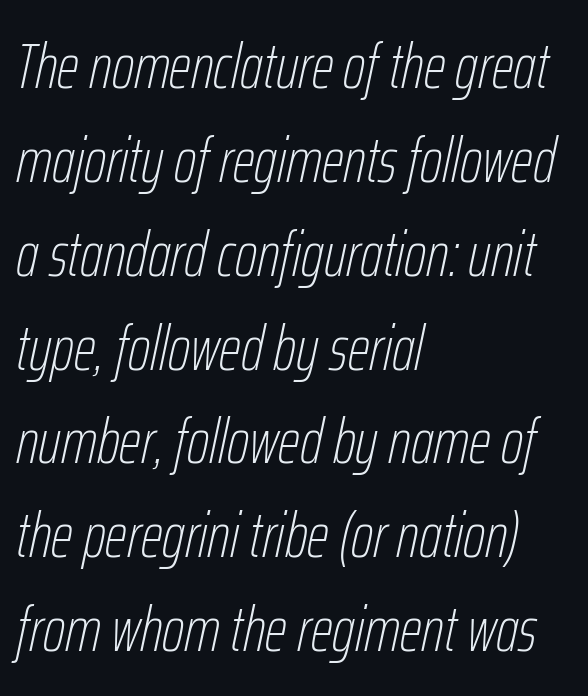
Each row of text sits above clean, open space. The face used here is proportionally spaced, like ordinary book or web type. This is oblique type, the kind used for emphasis or titles. Is there much room between lines? A standard amount, neither cramped nor airy.
